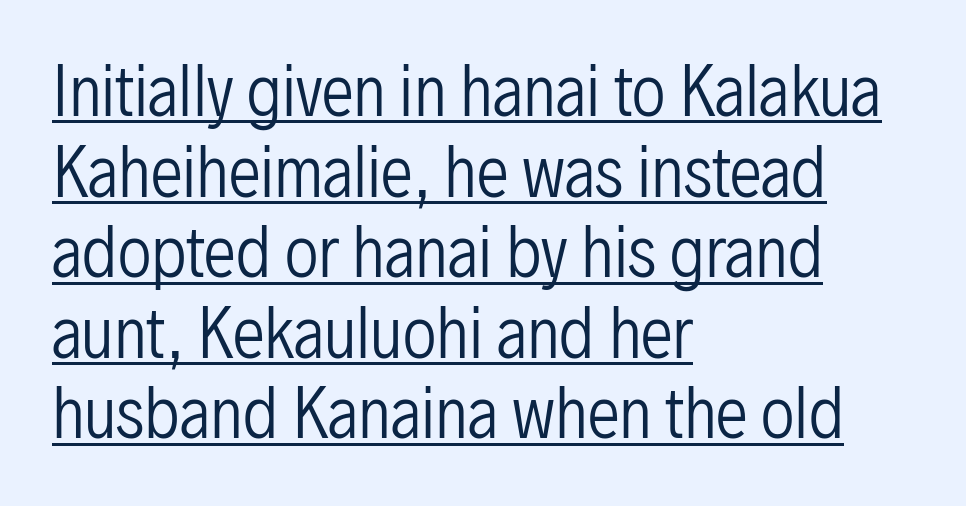
{"serif": "no", "italic": "no", "bold": "no", "weight": "regular", "width": "condensed", "stroke_contrast": "low", "x_height": "medium", "monospaced": "no", "underline": "yes", "align": "left", "line_spacing_ratio": 1.24, "letter_spacing": "normal", "letter_spacing_em": 0.0, "glyph_px": 65}
